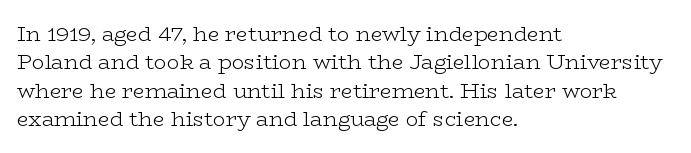
Q: Is the text bold? A: No.
Q: Is the text italic (slanted)? A: No, it is upright.
Q: Is the text underlined? A: No.
Q: How is the paragraph aligned? A: Left-aligned.
Q: Is the spacing between letters normal or unusually wide? A: Normal.
Q: Is the spacing between lines tight, normal or loose? A: Normal.
